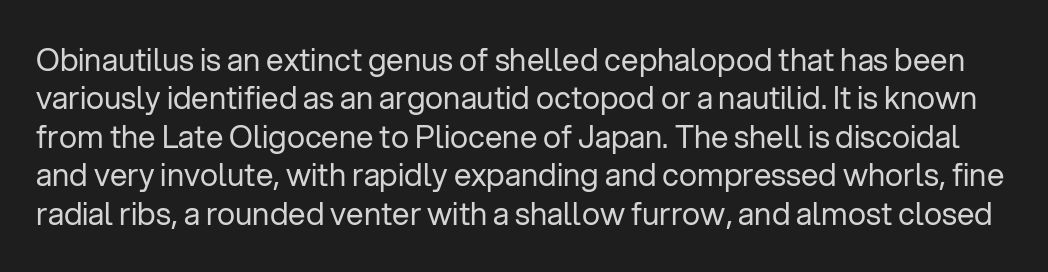
Q: Is the text bold? A: No.
Q: Is the text italic (slanted)? A: No, it is upright.
Q: Is the typeface a serif or a sans-serif typeface? A: Sans-serif.
Q: Is the text underlined? A: No.
Q: Is the spacing between letters normal or unusually wide? A: Normal.
Q: Width (condensed, normal, or wide)? A: Normal.
Q: Stroke contrast? A: Low.
Q: x-height? A: Medium.
Q: Monospaced? A: No.
